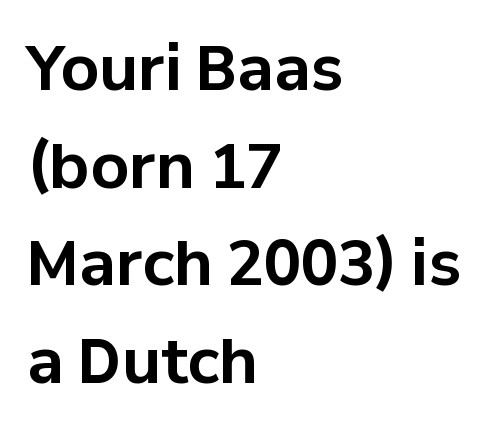
{"serif": "no", "italic": "no", "bold": "yes", "weight": "bold", "width": "normal", "stroke_contrast": "low", "x_height": "medium", "monospaced": "no", "underline": "no", "align": "left", "line_spacing": "normal", "line_spacing_ratio": 1.6, "letter_spacing": "normal", "letter_spacing_em": 0.0, "glyph_px": 61}
